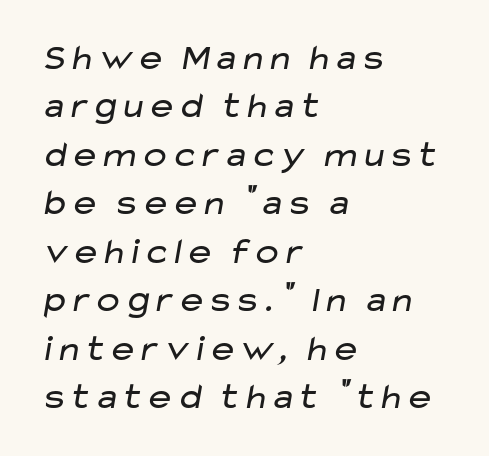
No chunkiness to these letters — they're not bold. All the whitespace from short lines collects on the right. This rendering employs a face without finishing strokes, i.e., a sans-serif. Unmarked baselines from the first word to the last. The leading is moderate, giving the passage an even texture.
